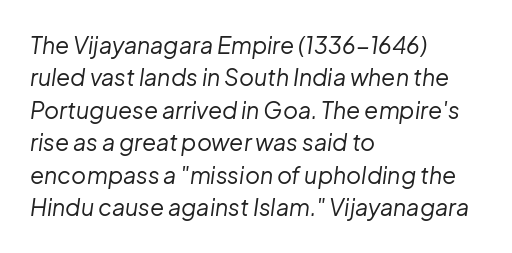
The image shows 23 px text type, italic (leaning right); set left-aligned, normal line spacing (1.41x), normal letter spacing, not underlined.
